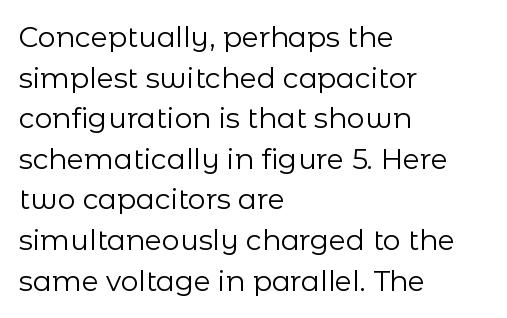
The image shows 28 px regular-weight sans-serif type, upright; set left-aligned, normal line spacing (1.45x), normal letter spacing, not underlined; low stroke contrast and a medium x-height.
